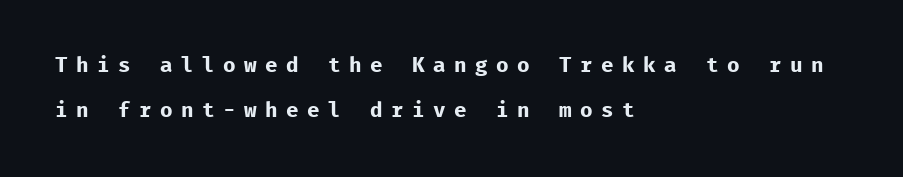
{"italic": "no", "bold": "yes", "underline": "no", "align": "left", "line_spacing": "loose", "line_spacing_ratio": 2.14, "letter_spacing": "wide", "letter_spacing_em": 0.4, "glyph_px": 21}
